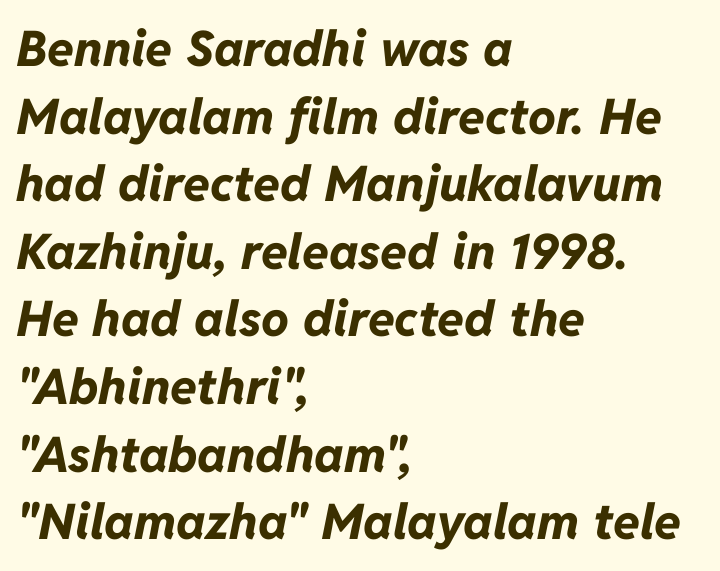
Q: Is the text bold? A: Yes.
Q: Is the text italic (slanted)? A: Yes, it leans right by about 11 degrees.
Q: Is the text underlined? A: No.
Q: How is the paragraph aligned? A: Left-aligned.
Q: Is the spacing between letters normal or unusually wide? A: Normal.
Q: Is the spacing between lines tight, normal or loose? A: Normal.
Q: Width (condensed, normal, or wide)? A: Normal.
Q: Stroke contrast? A: Low.
Q: x-height? A: Medium.
Q: Monospaced? A: No.
